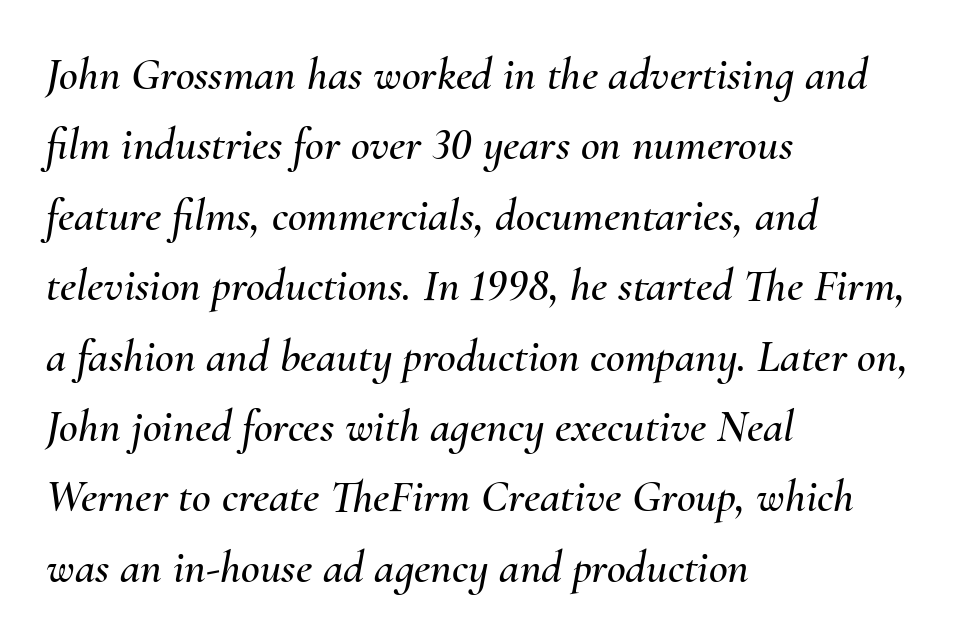
Q: Is the text italic (slanted)? A: Yes, it leans right by about 10 degrees.
Q: Is the text underlined? A: No.
Q: How is the paragraph aligned? A: Left-aligned.
Q: Is the spacing between letters normal or unusually wide? A: Normal.
Q: Is the spacing between lines tight, normal or loose? A: Normal.
Q: Width (condensed, normal, or wide)? A: Normal.
Q: Stroke contrast? A: Medium.
Q: x-height? A: Small.
Q: Monospaced? A: No.
